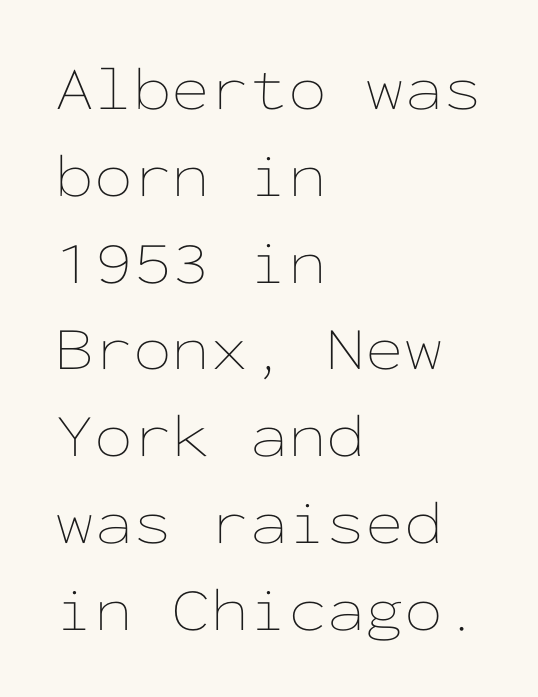
Here the designer chose a console-style face with uniform glyph widths. No italicization has been applied; the sample stays upright. The space directly below the letters is spotless. The type is set solid horizontally, with unmodified tracking. The typeface has the unassuming heft of standard copy or less.
